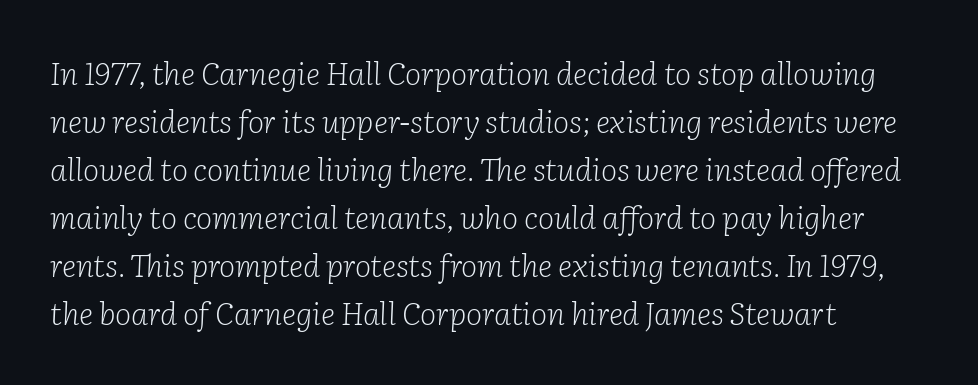
Weight: not bold — regular or lighter. The face used here is rendered with its standard letterfit. A bare baseline throughout the passage. Compared with ordinary roman type, these characters are visibly tilted.
